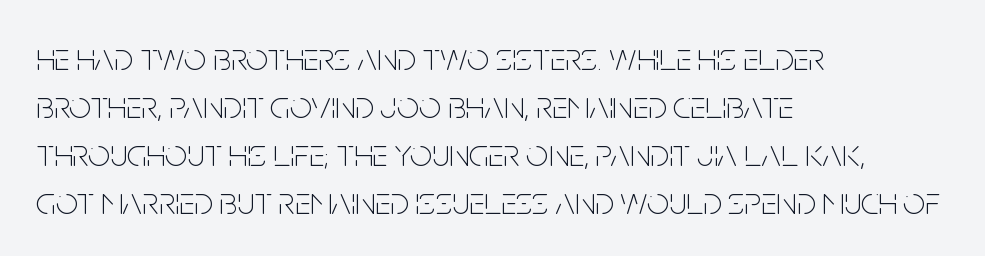
{"serif": "no", "italic": "no", "bold": "no", "weight": "thin", "width": "condensed", "stroke_contrast": "low", "x_height": "large", "monospaced": "no", "underline": "no", "align": "left", "line_spacing_ratio": 1.23, "letter_spacing": "normal", "letter_spacing_em": 0.0, "glyph_px": 39}
